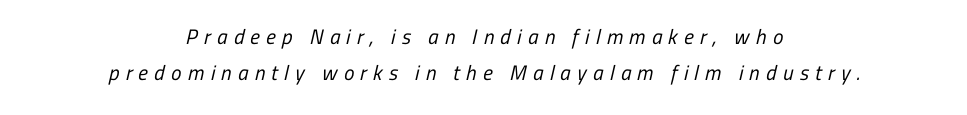
Q: Is the text bold? A: No.
Q: Is the text underlined? A: No.
Q: How is the paragraph aligned? A: Centered.
Q: Is the spacing between letters normal or unusually wide? A: Unusually wide.
